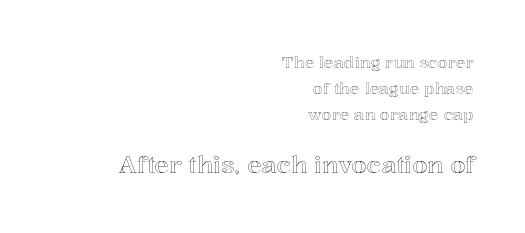
The image shows 24 px text type, upright; set right-aligned, normal line spacing (1.61x), normal letter spacing, not underlined; the second (bottom) block is 1.5x larger.
